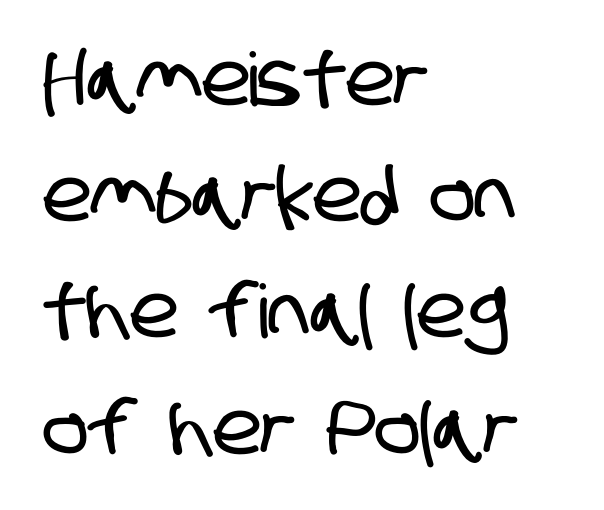
Q: Is the typeface a serif or a sans-serif typeface? A: Sans-serif.
Q: Is the text underlined? A: No.
Q: How is the paragraph aligned? A: Left-aligned.
Q: Is the spacing between letters normal or unusually wide? A: Normal.
Q: Is the spacing between lines tight, normal or loose? A: Normal.
Q: Width (condensed, normal, or wide)? A: Condensed.
Q: Stroke contrast? A: Low.
Q: x-height? A: Large.
Q: Monospaced? A: No.
